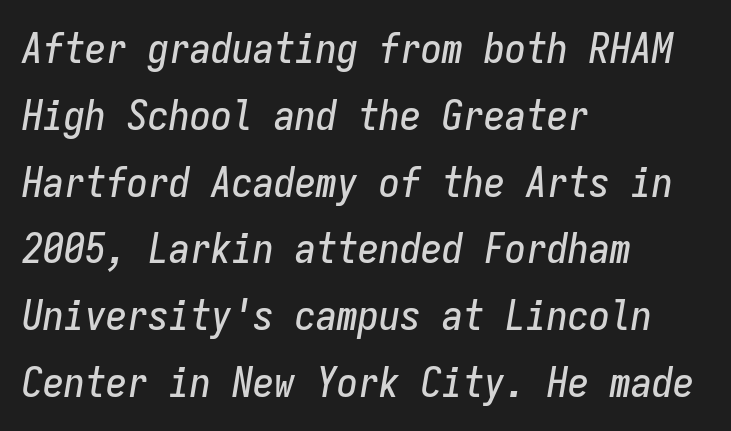
The image shows 42 px condensed type, italic (leaning right), monospaced; set left-aligned, normal line spacing (1.59x), normal letter spacing, not underlined; low stroke contrast and a medium x-height.
